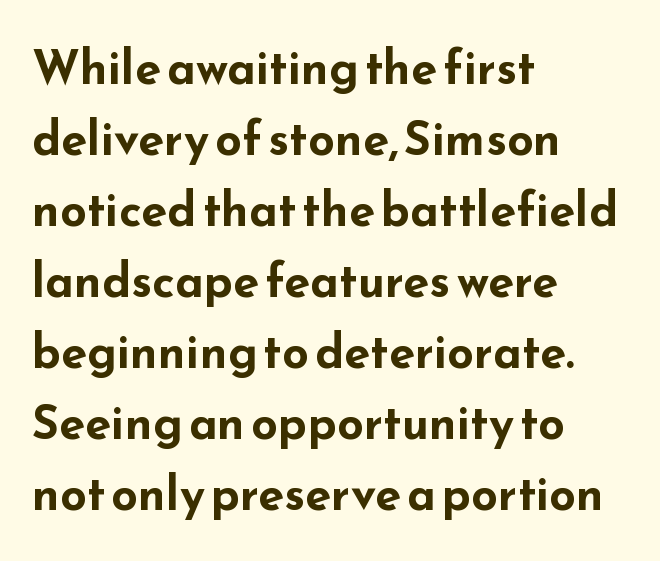
Each glyph is drawn with heavy, bold strokes. Line starts are locked; line ends wander. The block of text has a typical density, with ordinary space between rows. Looks like regular typesetting: each glyph gets only the width it needs.
